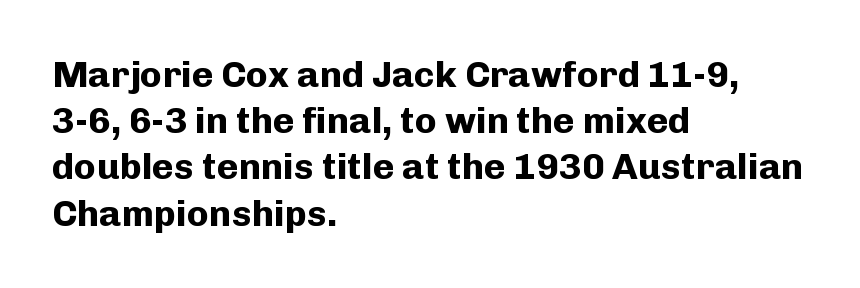
{"serif": "no", "italic": "no", "bold": "yes", "weight": "bold", "width": "normal", "stroke_contrast": "low", "x_height": "medium", "monospaced": "no", "underline": "no", "align": "left", "line_spacing": "normal", "line_spacing_ratio": 1.25, "letter_spacing": "normal", "letter_spacing_em": 0.0, "glyph_px": 37}
